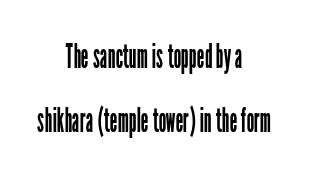
{"serif": "no", "italic": "no", "bold": "no", "weight": "regular", "width": "condensed", "stroke_contrast": "low", "x_height": "medium", "monospaced": "no", "underline": "no", "align": "center", "line_spacing_ratio": 1.89, "letter_spacing": "normal", "letter_spacing_em": 0.0, "glyph_px": 34}
